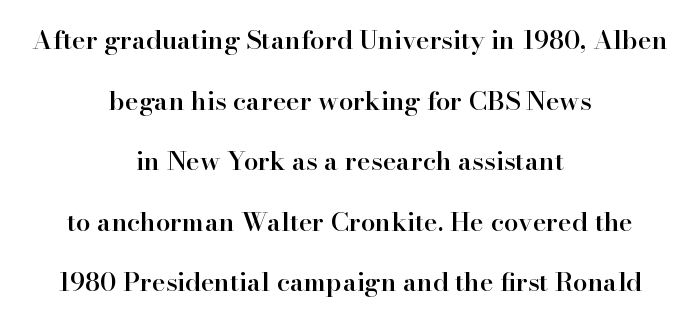
{"italic": "no", "bold": "semi", "underline": "no", "align": "center", "line_spacing": "loose", "line_spacing_ratio": 2.33, "letter_spacing": "normal", "letter_spacing_em": 0.0, "glyph_px": 26}
